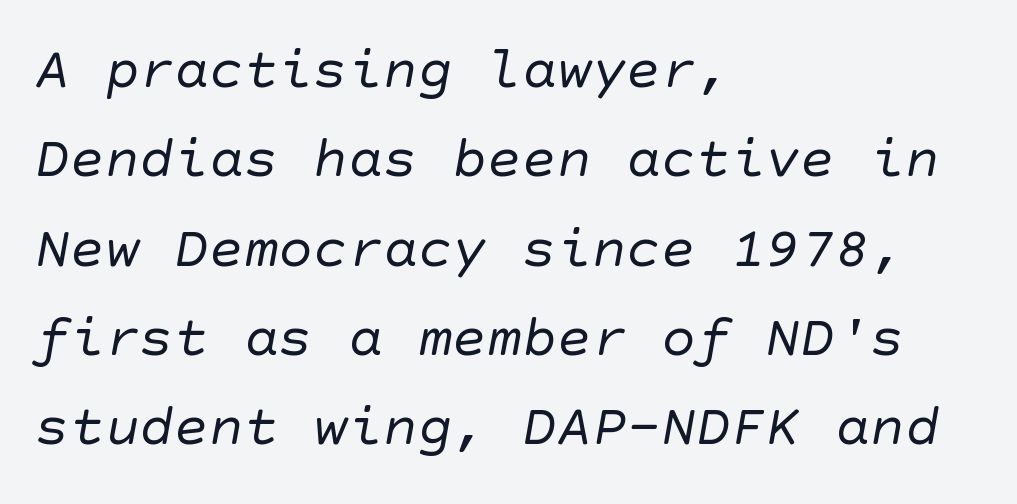
The image shows 58 px regular-weight sans-serif type; set left-aligned, normal line spacing (1.54x), normal letter spacing, not underlined; low stroke contrast and a large x-height.
